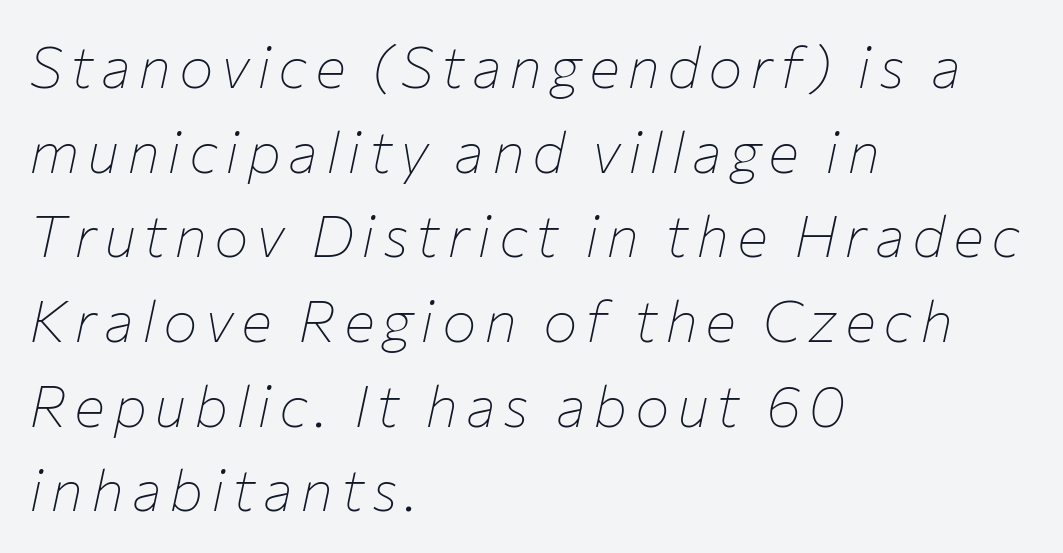
Q: Is the text bold? A: No.
Q: Is the text italic (slanted)? A: Yes, it leans right by about 12 degrees.
Q: Is the text underlined? A: No.
Q: How is the paragraph aligned? A: Left-aligned.
Q: Is the spacing between lines tight, normal or loose? A: Normal.
Q: Width (condensed, normal, or wide)? A: Normal.
Q: Stroke contrast? A: Low.
Q: x-height? A: Medium.
Q: Monospaced? A: No.
